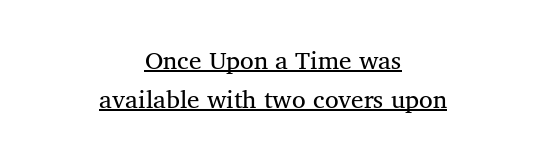
{"bold": "no", "underline": "yes", "align": "center", "line_spacing": "normal", "line_spacing_ratio": 1.56, "letter_spacing": "normal", "letter_spacing_em": 0.0, "glyph_px": 25}
